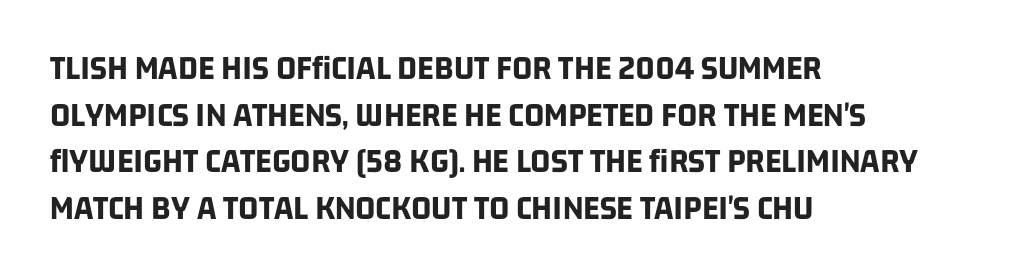
Q: Is the text bold? A: Yes.
Q: Is the typeface a serif or a sans-serif typeface? A: Sans-serif.
Q: Is the text underlined? A: No.
Q: How is the paragraph aligned? A: Left-aligned.
Q: Is the spacing between letters normal or unusually wide? A: Normal.
Q: Is the spacing between lines tight, normal or loose? A: Normal.
Q: Width (condensed, normal, or wide)? A: Condensed.
Q: Stroke contrast? A: Low.
Q: x-height? A: Large.
Q: Monospaced? A: No.
